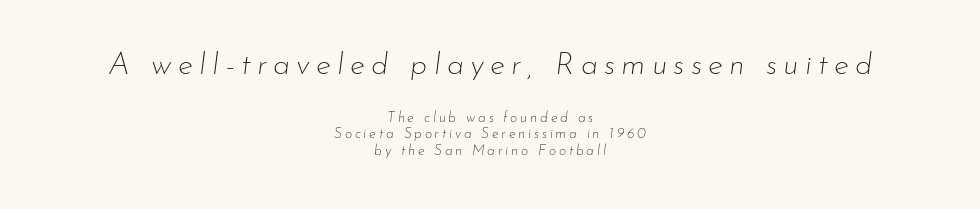
Type size steps down from the first block to the second. The whole block is typeset with a tilt. Typeset on center — no edge is straight. Spacing verdict: proportional, widths tailored to each character. Check the space under the baseline: it is left empty. Weight class: somewhere from thin through regular.
